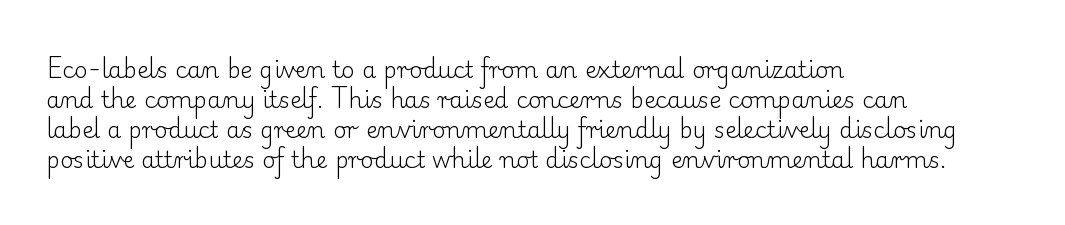
The lines are quadded left. The font sits on the lighter half of the weight spectrum, regular included. Tracking here is standard; glyphs follow each other at the usual distance. Italic? Not at all — the glyphs are vertical. Rule under the text: the space is simply empty.
